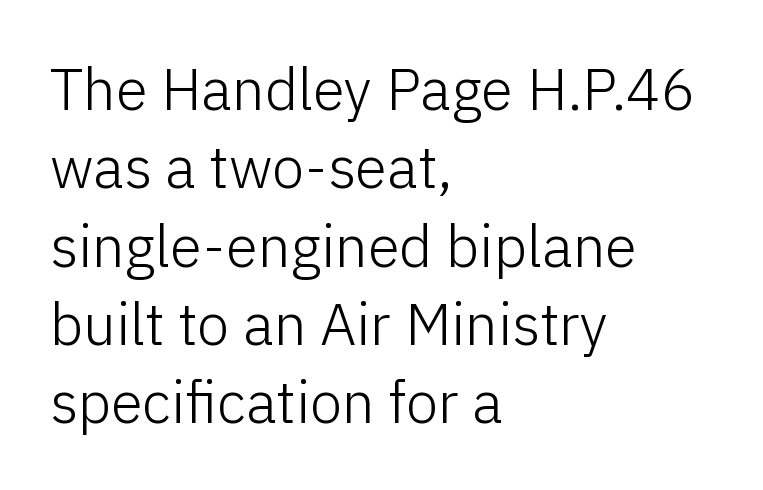
Q: Is the text bold? A: No.
Q: Is the text italic (slanted)? A: No, it is upright.
Q: Is the typeface a serif or a sans-serif typeface? A: Sans-serif.
Q: Is the text underlined? A: No.
Q: How is the paragraph aligned? A: Left-aligned.
Q: Is the spacing between letters normal or unusually wide? A: Normal.
Q: Is the spacing between lines tight, normal or loose? A: Normal.
Q: Width (condensed, normal, or wide)? A: Normal.
Q: Stroke contrast? A: Low.
Q: x-height? A: Medium.
Q: Monospaced? A: No.
